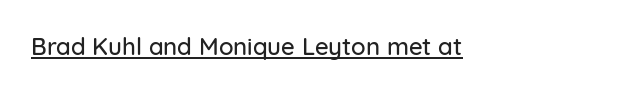
Default kerning and tracking; the words read as compact shapes. Notice how the stems are strictly vertical — no italics here. The glyphs are accompanied by a horizontal stroke just below them.
